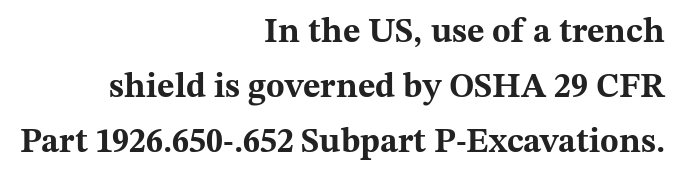
The image shows 34 px bold, wide serif type, upright; set right-aligned, normal line spacing (1.62x), normal letter spacing, not underlined; medium stroke contrast and a medium x-height.
